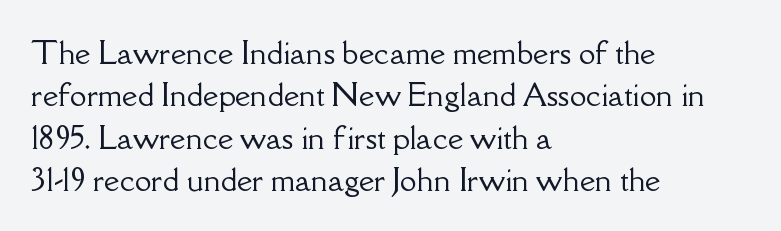
{"serif": "yes", "italic": "no", "width": "normal", "stroke_contrast": "low", "x_height": "small", "monospaced": "no", "underline": "no", "align": "left", "line_spacing": "normal", "line_spacing_ratio": 1.41, "letter_spacing": "normal", "letter_spacing_em": 0.0, "glyph_px": 30}
